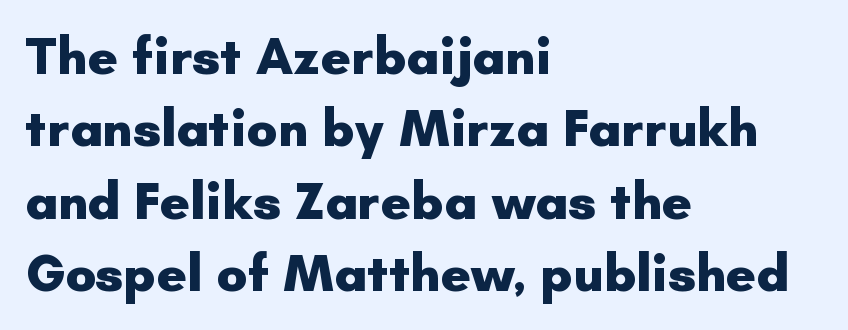
{"serif": "no", "italic": "no", "bold": "yes", "weight": "heavy", "width": "normal", "stroke_contrast": "low", "x_height": "small", "monospaced": "no", "underline": "no", "align": "left", "line_spacing": "normal", "line_spacing_ratio": 1.39, "letter_spacing": "normal", "letter_spacing_em": 0.0, "glyph_px": 52}
